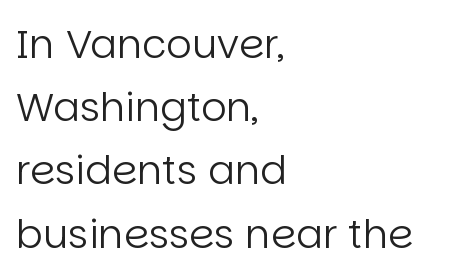
Think standard paragraph weight, or any step lighter than that. Note the varied advance widths — an 'i' is clearly narrower than an 'm'. Designer's note — italics off, roman on. These lines keep a tight, regular rhythm from letter to letter. The paragraph shown leans on its left margin.
